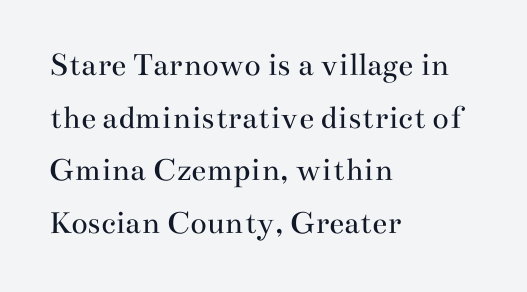
This rendering features lettering with no underline. Students, observe: this is what conventionally led text looks like. Proportional: the letters do not fall into vertical columns. A quiet, ordinary-to-light weight characterises the typeface. Here the glyphs are tracked normally, forming tight word shapes.
